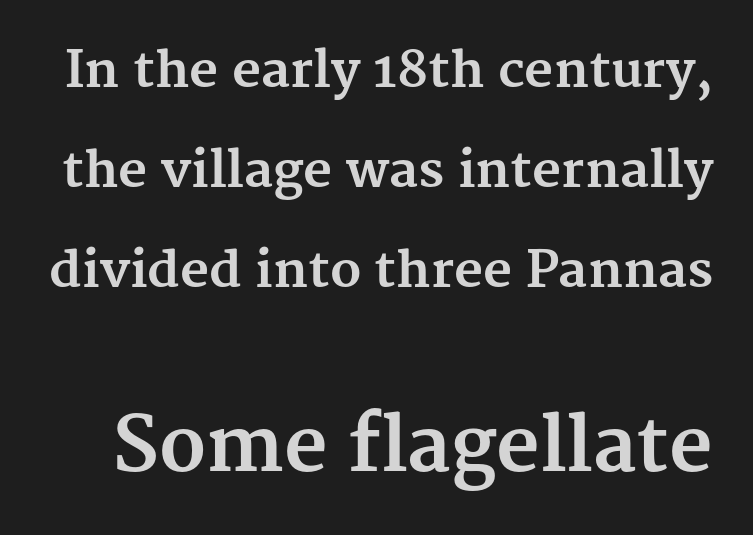
A clean baseline with only descenders dipping below it. You could call the tracking neutral — neither tight nor loose. The face used here is seriffed, in the tradition of book romans. Look at the glyph heights: the lower group is clearly the bigger setting. Leading is clearly above the norm, producing a sparse column.
